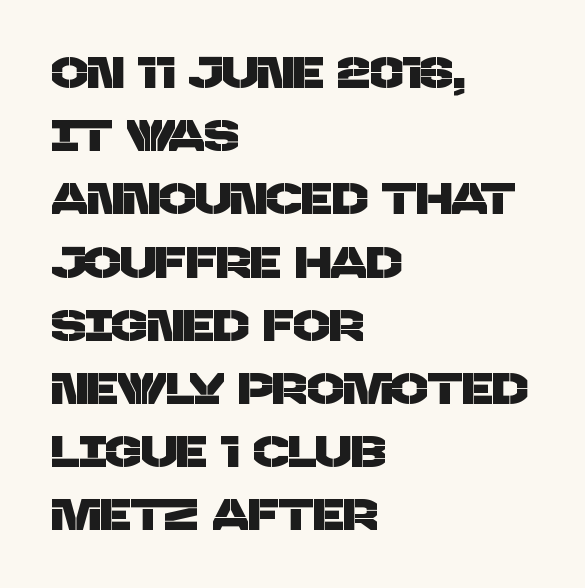
{"serif": "no", "width": "normal", "stroke_contrast": "low", "x_height": "large", "monospaced": "no", "underline": "no", "align": "left", "line_spacing": "normal", "line_spacing_ratio": 1.47, "letter_spacing": "normal", "letter_spacing_em": 0.0, "glyph_px": 43}
